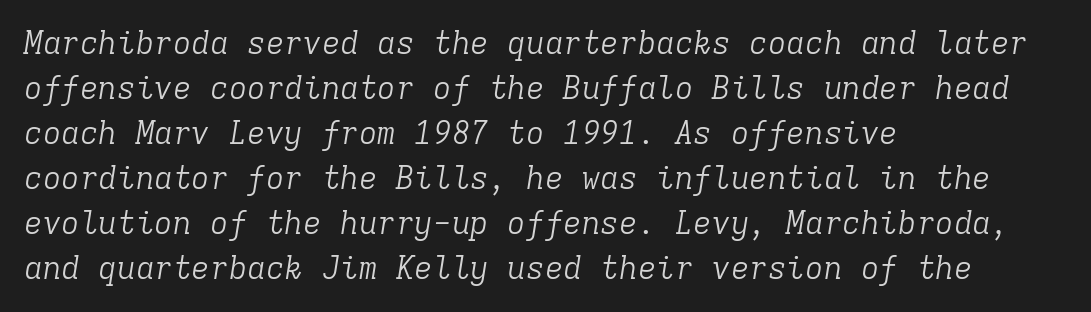
{"serif": "yes", "italic": "yes", "lean": "right", "slant_degrees": 9, "bold": "no", "weight": "light", "width": "normal", "stroke_contrast": "low", "x_height": "medium", "monospaced": "yes", "underline": "no", "align": "left", "line_spacing": "normal", "line_spacing_ratio": 1.45, "letter_spacing": "normal", "letter_spacing_em": 0.0, "glyph_px": 31}
